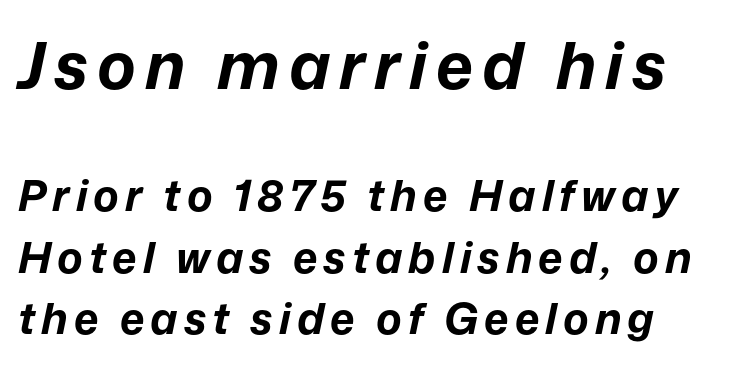
The whole block is typeset with a tilt. A typesetter would call this proportional, since set widths differ per character. The earlier block is typeset at a bigger size than the later block. The gap between lines stays unmarked. Strokes here are thick enough to call this a true bold. Summary of vertical rhythm: regular, with standard interline spacing.
